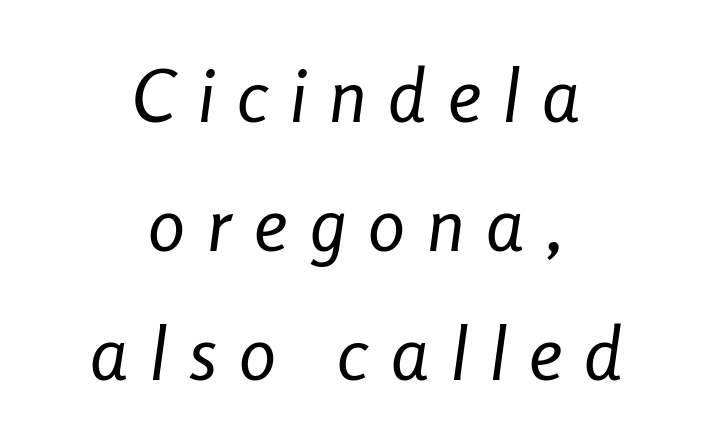
Centered paragraph, ragged on both sides. Unmarked baselines from the first word to the last. No extra ink here — the face is not bold. This sample has the flowing, uneven cadence of proportional lettering.
